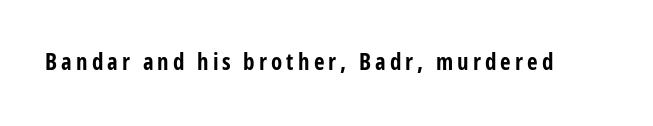
Q: Is the text bold? A: Yes.
Q: Is the text italic (slanted)? A: No, it is upright.
Q: Is the text underlined? A: No.
